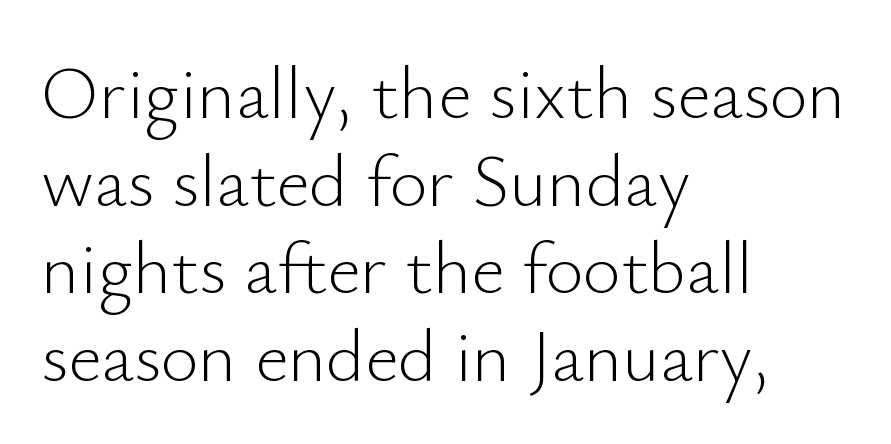
Anything drawn beneath the words? Only blank space. It's the straight-up-and-down kind of type. The rendering keeps characters at their native spacing. Look at the bottom of the vertical strokes: they stop flat, with no serifs.
